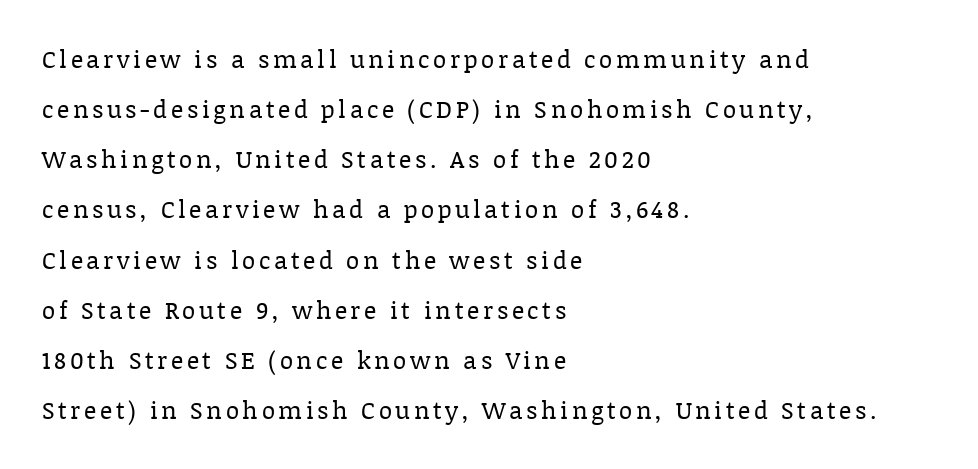
The image shows 24 px text type, upright; set left-aligned, loose line spacing (2.09x), not underlined.
